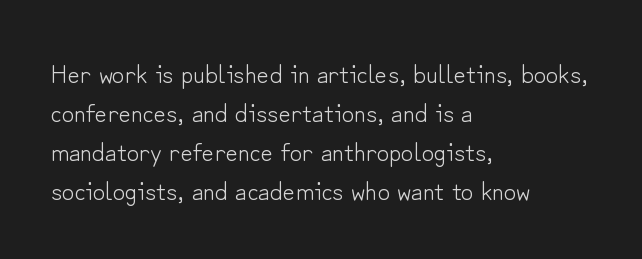
Q: Is the text bold? A: No.
Q: Is the text italic (slanted)? A: No, it is upright.
Q: Is the text underlined? A: No.
Q: How is the paragraph aligned? A: Left-aligned.
Q: Is the spacing between letters normal or unusually wide? A: Normal.
Q: Is the spacing between lines tight, normal or loose? A: Normal.
